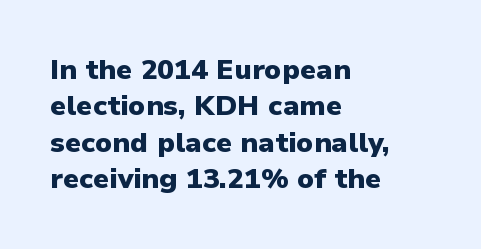
The image shows 28 px heavy sans-serif type, upright; set left-aligned, normal line spacing (1.3x), normal letter spacing, not underlined; low stroke contrast and a medium x-height.
